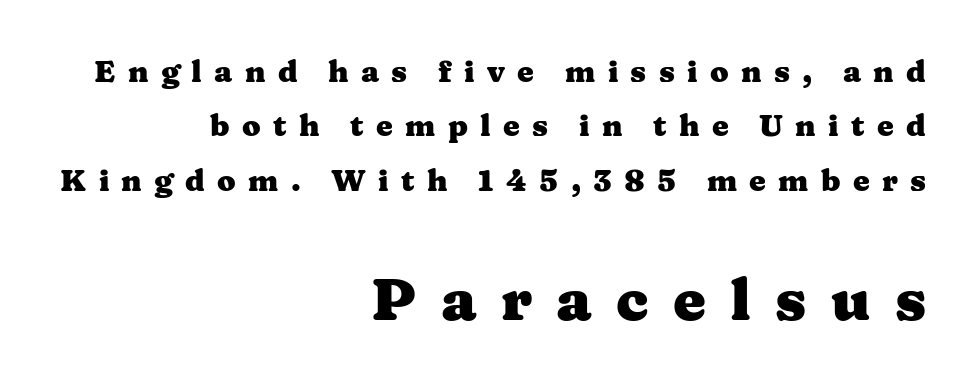
The image shows 59 px heavy, wide serif type, upright; set right-aligned, line spacing 1.81x, unusually wide letter spacing (+0.41 em), not underlined; the second (bottom) block is 1.97x larger; medium stroke contrast and a medium x-height.
